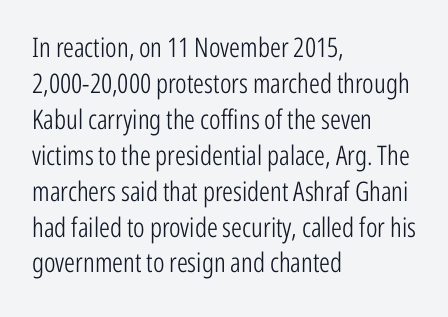
The image shows 27 px text type, upright; set left-aligned, normal line spacing (1.33x), normal letter spacing, not underlined.
